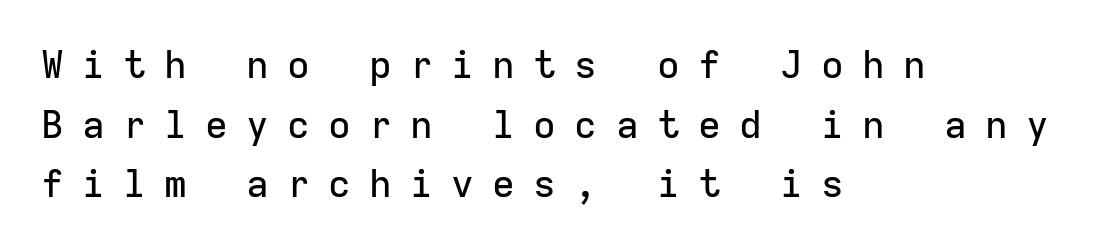
{"serif": "no", "italic": "no", "width": "normal", "stroke_contrast": "low", "x_height": "medium", "monospaced": "yes", "underline": "no", "align": "left", "line_spacing": "normal", "line_spacing_ratio": 1.57, "letter_spacing": "wide", "letter_spacing_em": 0.48, "glyph_px": 38}
